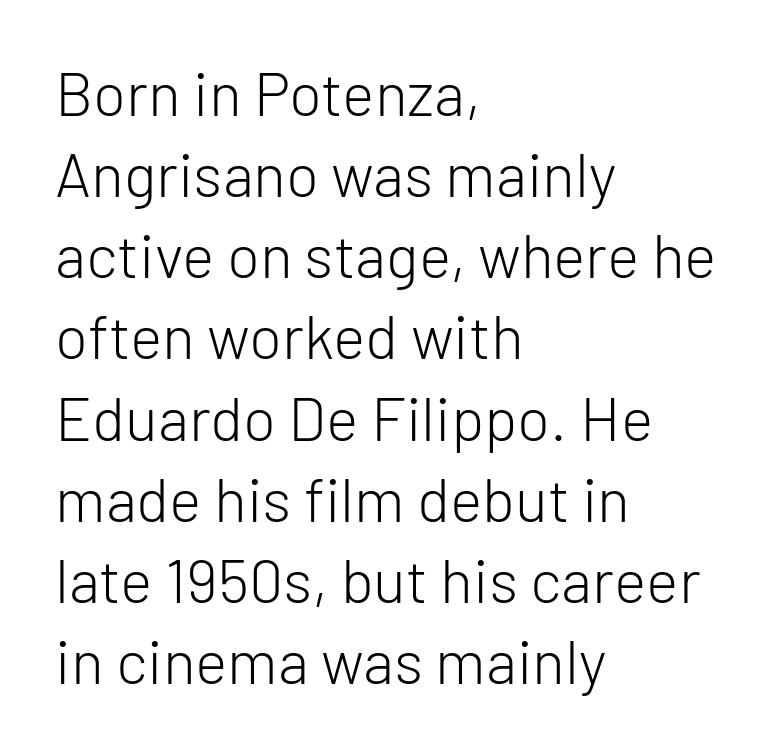
Words float on clear page, feet unadorned. Baseline-to-baseline distance is the conventional proportion of letter height. Is this a fixed-width face? No — the glyphs have proportional, varying widths. Posture: straight, roman, zero tilt.
